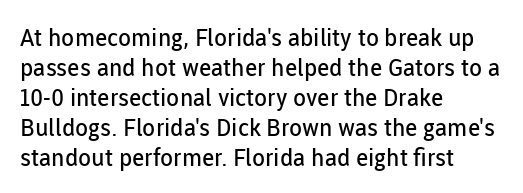
{"italic": "no", "bold": "no", "underline": "no", "align": "left", "line_spacing": "normal", "line_spacing_ratio": 1.25, "letter_spacing": "normal", "letter_spacing_em": 0.0, "glyph_px": 24}
